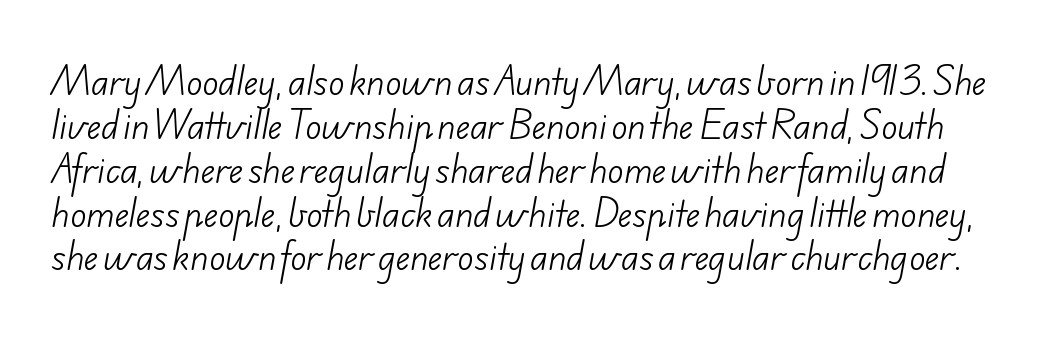
Q: Is the text bold? A: No.
Q: Is the typeface a serif or a sans-serif typeface? A: Sans-serif.
Q: Is the text underlined? A: No.
Q: Is the spacing between letters normal or unusually wide? A: Normal.
Q: Is the spacing between lines tight, normal or loose? A: Normal.
Q: Width (condensed, normal, or wide)? A: Normal.
Q: Stroke contrast? A: Low.
Q: x-height? A: Small.
Q: Monospaced? A: No.
